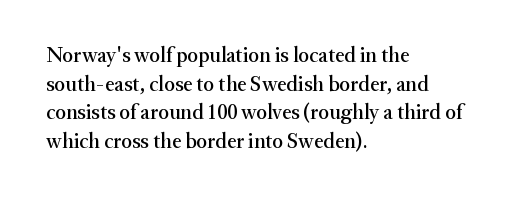
The image shows 21 px text type, upright; set left-aligned, normal line spacing (1.36x), normal letter spacing, not underlined.
